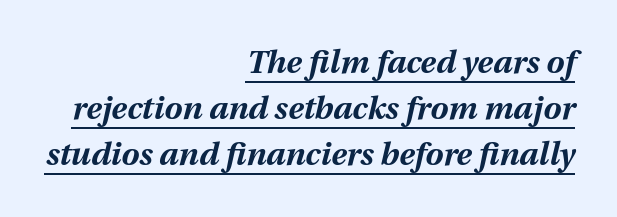
Q: Is the text bold? A: Yes.
Q: Is the text italic (slanted)? A: Yes, it leans right by about 12 degrees.
Q: Is the text underlined? A: Yes.
Q: How is the paragraph aligned? A: Right-aligned.
Q: Is the spacing between letters normal or unusually wide? A: Normal.
Q: Is the spacing between lines tight, normal or loose? A: Normal.
Q: Width (condensed, normal, or wide)? A: Normal.
Q: Stroke contrast? A: Medium.
Q: x-height? A: Medium.
Q: Monospaced? A: No.
